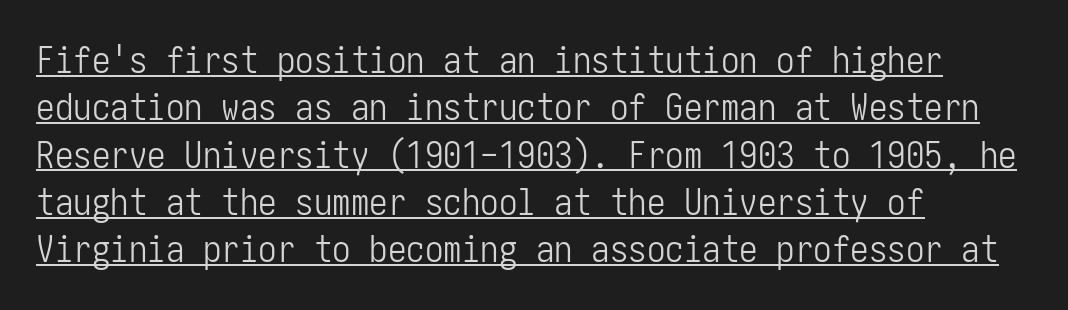
Q: Is the text bold? A: No.
Q: Is the text italic (slanted)? A: No, it is upright.
Q: Is the typeface a serif or a sans-serif typeface? A: Sans-serif.
Q: Is the text underlined? A: Yes.
Q: How is the paragraph aligned? A: Left-aligned.
Q: Is the spacing between letters normal or unusually wide? A: Normal.
Q: Is the spacing between lines tight, normal or loose? A: Normal.
Q: Width (condensed, normal, or wide)? A: Condensed.
Q: Stroke contrast? A: Low.
Q: x-height? A: Medium.
